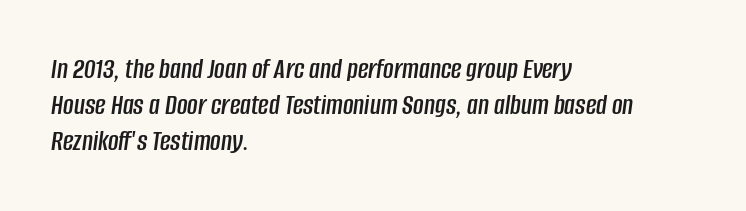
{"italic": "yes", "lean": "right", "slant_degrees": 8, "width": "condensed", "stroke_contrast": "low", "x_height": "large", "monospaced": "no", "underline": "no", "align": "left", "line_spacing": "normal", "line_spacing_ratio": 1.25, "letter_spacing": "normal", "letter_spacing_em": 0.0, "glyph_px": 29}
